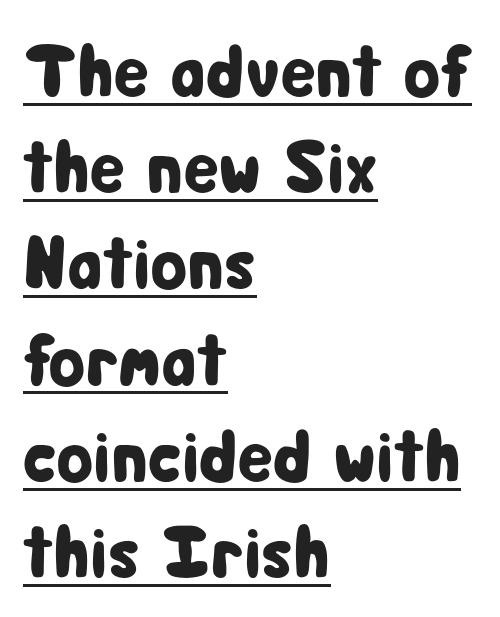
Q: Is the text italic (slanted)? A: No, it is upright.
Q: Is the typeface a serif or a sans-serif typeface? A: Sans-serif.
Q: Is the text underlined? A: Yes.
Q: How is the paragraph aligned? A: Left-aligned.
Q: Is the spacing between letters normal or unusually wide? A: Normal.
Q: Is the spacing between lines tight, normal or loose? A: Normal.
Q: Width (condensed, normal, or wide)? A: Condensed.
Q: Stroke contrast? A: Low.
Q: x-height? A: Medium.
Q: Monospaced? A: No.
